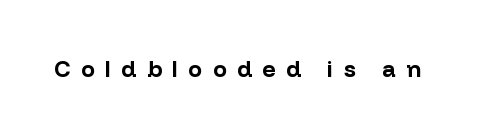
Substantial extra tracking has been applied to these lines. The letters stand straight up with perfectly vertical stems. The letters are bold, with thick, heavy strokes. Descender tails drop into unmarked territory.
